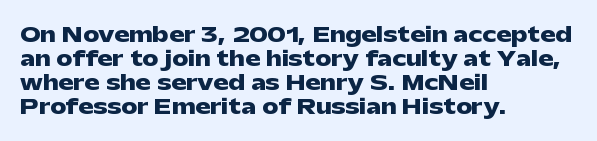
{"italic": "no", "bold": "yes", "underline": "no", "align": "left", "line_spacing_ratio": 1.2, "letter_spacing": "normal", "letter_spacing_em": 0.0, "glyph_px": 20}
